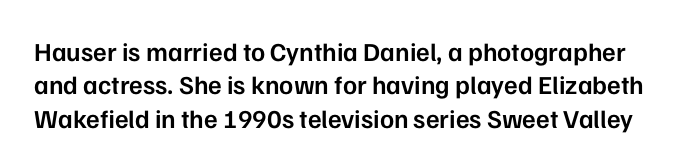
Q: Is the text bold? A: Semi-bold.
Q: Is the text italic (slanted)? A: No, it is upright.
Q: Is the text underlined? A: No.
Q: Is the spacing between letters normal or unusually wide? A: Normal.
Q: Is the spacing between lines tight, normal or loose? A: Normal.
